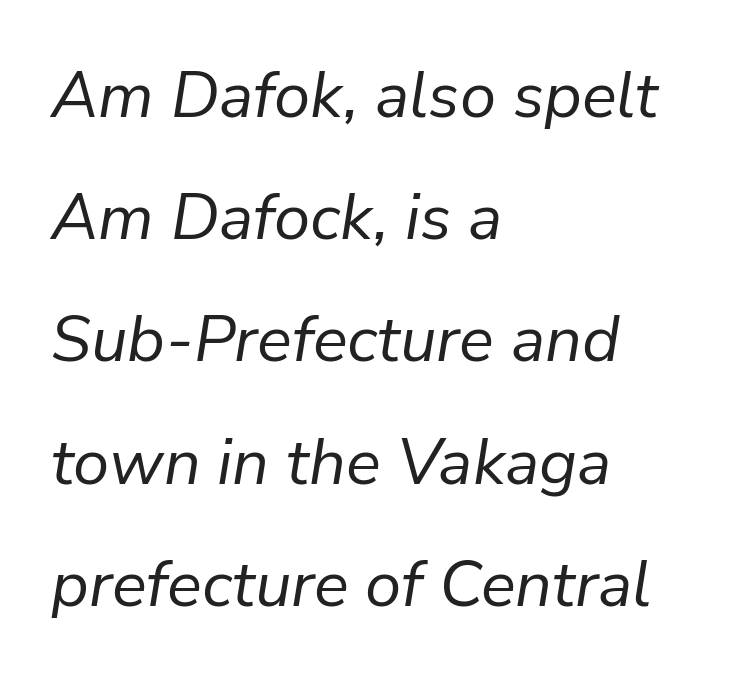
{"italic": "yes", "lean": "right", "slant_degrees": 9, "bold": "no", "weight": "regular", "width": "normal", "stroke_contrast": "low", "x_height": "medium", "monospaced": "no", "underline": "no", "align": "left", "line_spacing_ratio": 1.88, "letter_spacing": "normal", "letter_spacing_em": 0.0, "glyph_px": 65}
